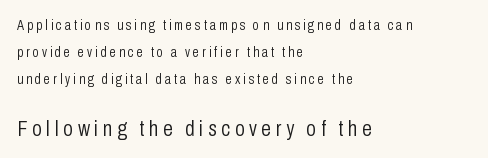
The image shows 22 px text type, upright; set left-aligned, loose line spacing (1.93x), unusually wide letter spacing (+0.21 em), not underlined; the second (bottom) block is 1.57x larger.
